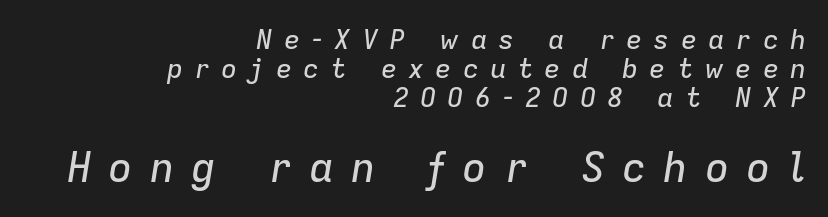
The image shows 41 px text type, italic (leaning right); set right-aligned, tight line spacing (1.08x), unusually wide letter spacing (+0.41 em), not underlined; the second (bottom) block is 1.52x larger; low stroke contrast and a medium x-height.
